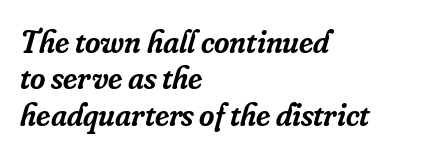
A somewhat darkened texture: the type is semibold rather than bold. This sample uses a serif face. This sample has the flowing, uneven cadence of proportional lettering. Leftover space on each line is placed entirely after the last word. Check the space under the baseline: it is left empty.
